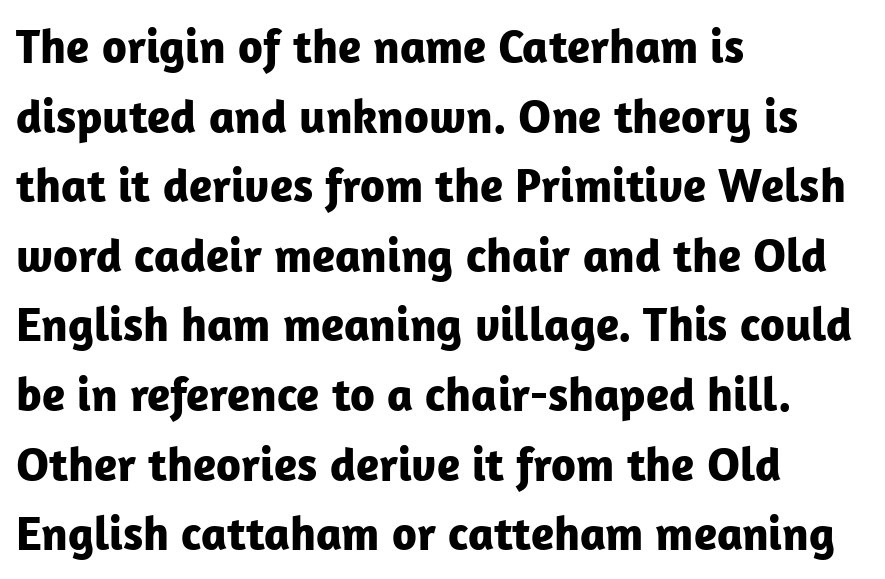
All the whitespace from short lines collects on the right. Is this a fixed-width face? No — the glyphs have proportional, varying widths. The designer left line spacing at the default. The glyphs are unaccompanied by any horizontal stroke below them. The passage shown is typeset with a sans-serif family. Each word holds together tightly as a unit, with standard inter-letter gaps.
